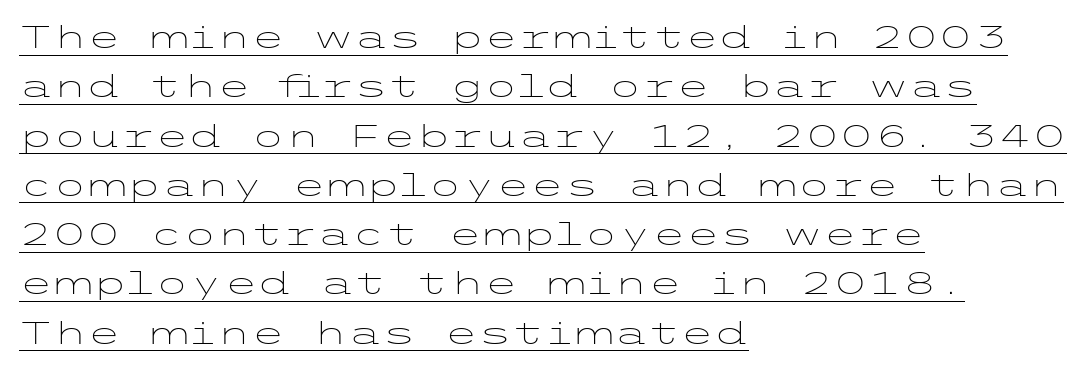
{"serif": "no", "italic": "no", "bold": "no", "weight": "light", "width": "wide", "stroke_contrast": "low", "x_height": "medium", "underline": "yes", "align": "left", "line_spacing": "normal", "line_spacing_ratio": 1.59, "letter_spacing": "normal", "letter_spacing_em": 0.0, "glyph_px": 31}
